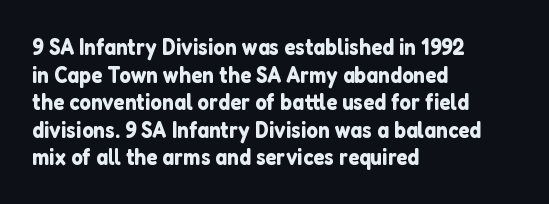
The image shows 23 px text type, upright; set left-aligned, line spacing 1.2x, normal letter spacing, not underlined.
